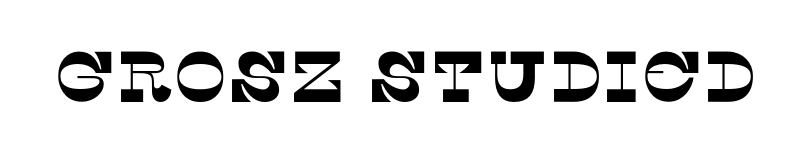
The image shows 72 px serif type; set normal letter spacing, not underlined; low stroke contrast and a large x-height.
